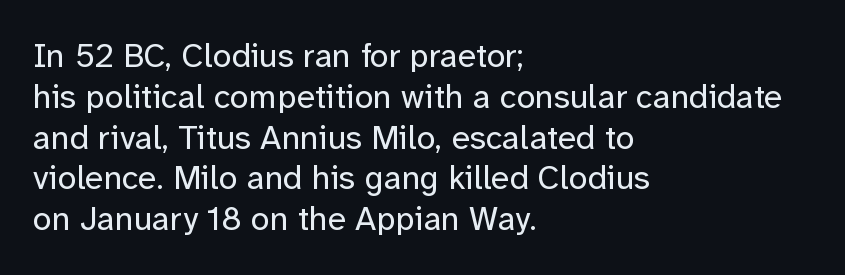
{"serif": "no", "italic": "no", "bold": "no", "weight": "regular", "width": "normal", "stroke_contrast": "low", "x_height": "medium", "monospaced": "no", "underline": "no", "align": "left", "line_spacing_ratio": 1.2, "letter_spacing": "normal", "letter_spacing_em": 0.0, "glyph_px": 34}
